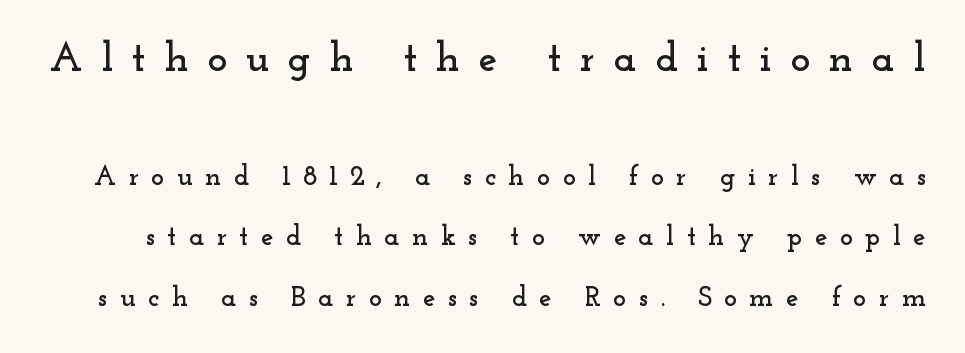
{"serif": "yes", "italic": "no", "width": "wide", "stroke_contrast": "low", "x_height": "small", "monospaced": "no", "underline": "no", "line_spacing": "loose", "line_spacing_ratio": 2.17, "letter_spacing": "wide", "letter_spacing_em": 0.44, "larger_block": "first", "size_ratio": 1.5, "glyph_px": 42}
